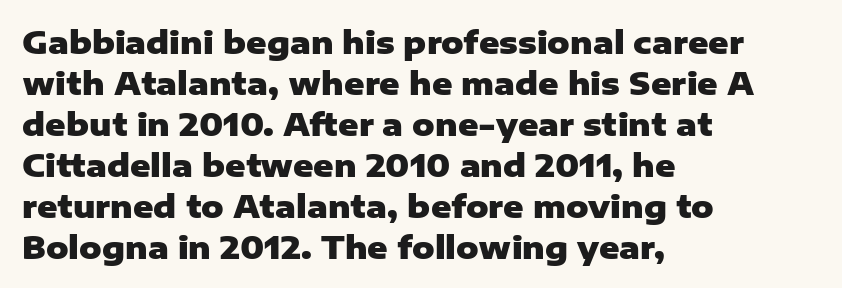
Do the characters align in a grid? No, the font is proportional. Classification — sans serif. Emphasis by weight is at full strength: bold. Summary of vertical rhythm: regular, with standard interline spacing.
